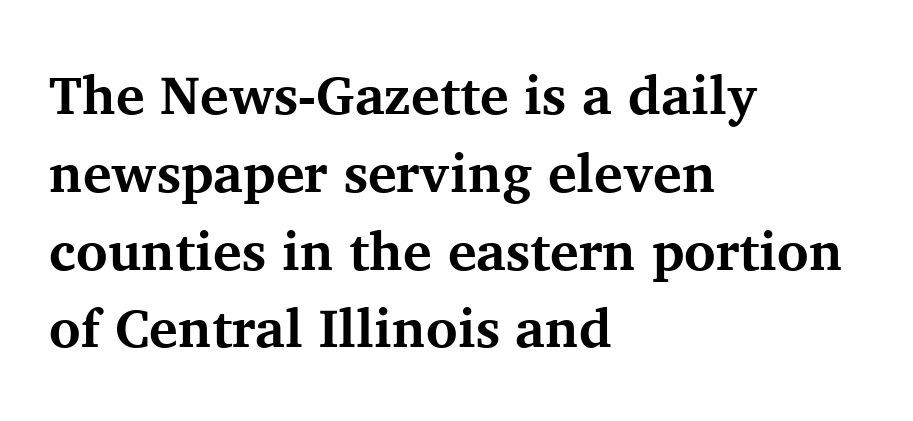
The axis of the letterforms is exactly vertical. Spacing verdict: proportional, widths tailored to each character. Words float on clear page, feet unadorned. Stroke thickness is high; the sample reads as a true bold. A serif font was chosen for this passage. What stands out about the letter spacing? Nothing — it is the standard amount.
